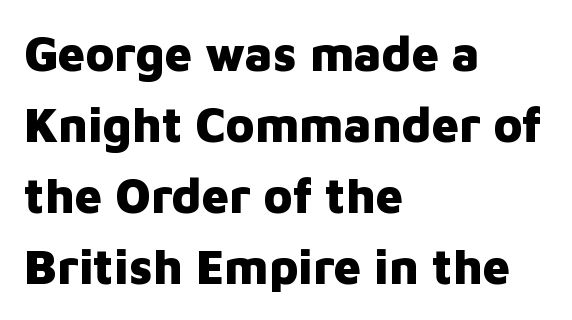
Has an underline been added? It has not. Horizontal alignment here is leftward, the default for most running prose. No extra tracking has been applied to these lines. Summary of weight: heavy, a full bold.
